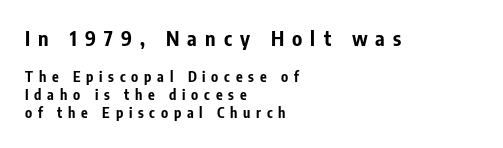
Q: Is the text bold? A: Yes.
Q: Is the text italic (slanted)? A: No, it is upright.
Q: Is the text underlined? A: No.
Q: How is the paragraph aligned? A: Left-aligned.
Q: Is the spacing between letters normal or unusually wide? A: Unusually wide.
Q: Is the spacing between lines tight, normal or loose? A: Normal.
Q: Which block of text is set in a larger size, the first (top) or the second (bottom)? A: The first (top) one.
